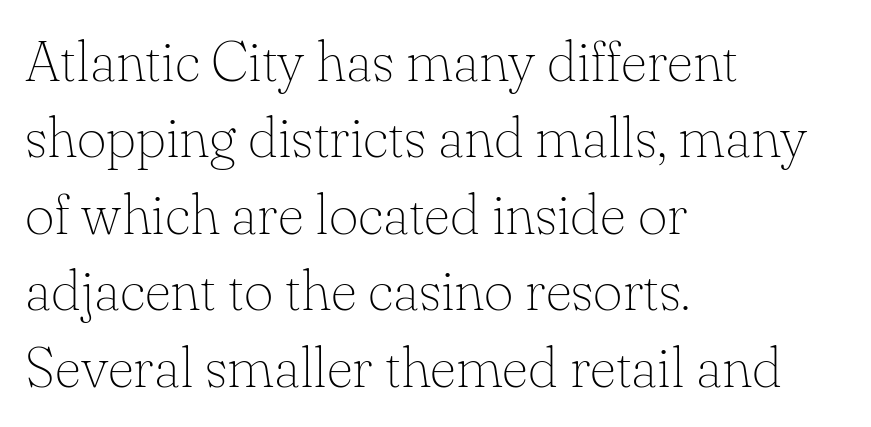
Q: Is the text bold? A: No.
Q: Is the text italic (slanted)? A: No, it is upright.
Q: Is the typeface a serif or a sans-serif typeface? A: Serif.
Q: Is the text underlined? A: No.
Q: How is the paragraph aligned? A: Left-aligned.
Q: Is the spacing between letters normal or unusually wide? A: Normal.
Q: Is the spacing between lines tight, normal or loose? A: Normal.
Q: Width (condensed, normal, or wide)? A: Normal.
Q: Stroke contrast? A: Low.
Q: x-height? A: Small.
Q: Monospaced? A: No.
